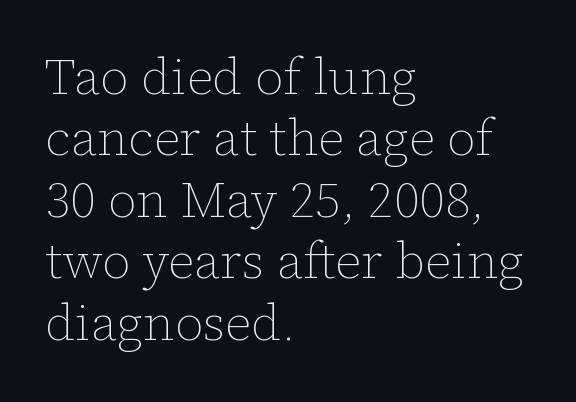
A typesetter would call this proportional, since set widths differ per character. Casual observation: everything's shoved over to the left. The typesetting does not lean heavy: it is not bold. The words here are not underlined. The passage shown has conventional tracking throughout. The type sits square on the baseline with zero lean.
